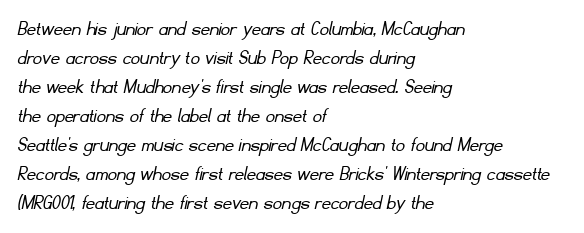
{"bold": "no", "underline": "no", "align": "left", "line_spacing": "normal", "line_spacing_ratio": 1.32, "letter_spacing": "normal", "letter_spacing_em": 0.0, "glyph_px": 22}
